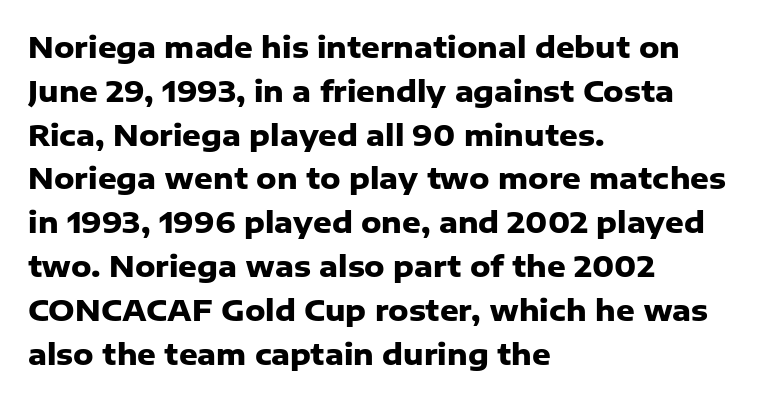
Q: Is the text bold? A: Yes.
Q: Is the text italic (slanted)? A: No, it is upright.
Q: Is the typeface a serif or a sans-serif typeface? A: Sans-serif.
Q: Is the text underlined? A: No.
Q: How is the paragraph aligned? A: Left-aligned.
Q: Is the spacing between letters normal or unusually wide? A: Normal.
Q: Is the spacing between lines tight, normal or loose? A: Normal.
Q: Width (condensed, normal, or wide)? A: Normal.
Q: Stroke contrast? A: Low.
Q: x-height? A: Medium.
Q: Monospaced? A: No.
